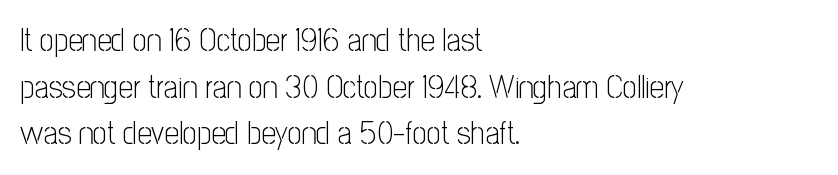
Q: Is the text bold? A: No.
Q: Is the text italic (slanted)? A: No, it is upright.
Q: Is the typeface a serif or a sans-serif typeface? A: Sans-serif.
Q: Is the text underlined? A: No.
Q: How is the paragraph aligned? A: Left-aligned.
Q: Is the spacing between letters normal or unusually wide? A: Normal.
Q: Is the spacing between lines tight, normal or loose? A: Normal.
Q: Width (condensed, normal, or wide)? A: Condensed.
Q: Stroke contrast? A: Low.
Q: x-height? A: Medium.
Q: Monospaced? A: No.
